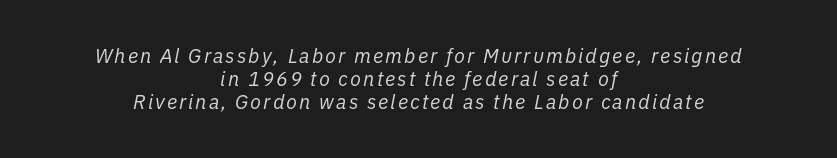
The image shows 20 px text type, italic (leaning right); set centered, line spacing 1.16x, not underlined.
